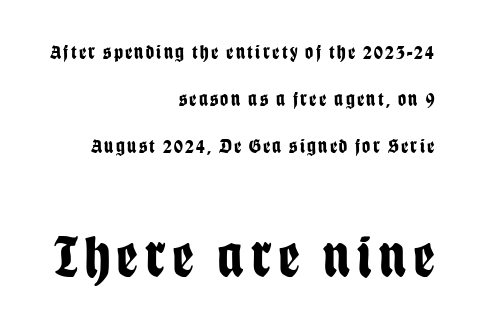
Q: Is the text bold? A: Yes.
Q: Is the text italic (slanted)? A: No, it is upright.
Q: Is the typeface a serif or a sans-serif typeface? A: Sans-serif.
Q: Is the text underlined? A: No.
Q: How is the paragraph aligned? A: Right-aligned.
Q: Is the spacing between lines tight, normal or loose? A: Loose.
Q: Which block of text is set in a larger size, the first (top) or the second (bottom)? A: The second (bottom) one.
Q: Width (condensed, normal, or wide)? A: Condensed.
Q: Stroke contrast? A: Low.
Q: x-height? A: Large.
Q: Monospaced? A: No.
